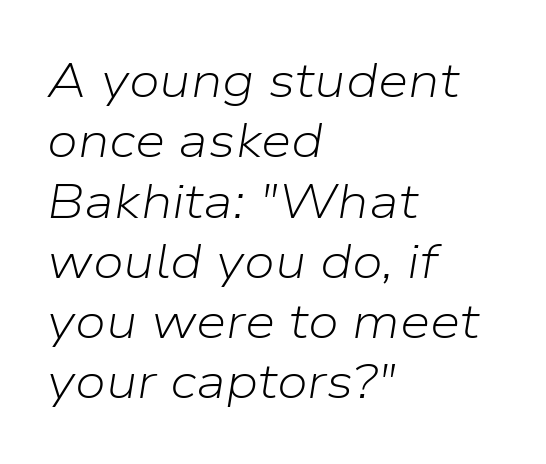
The image shows 49 px light type, italic (leaning right); set left-aligned, line spacing 1.23x, normal letter spacing, not underlined; low stroke contrast and a medium x-height.
